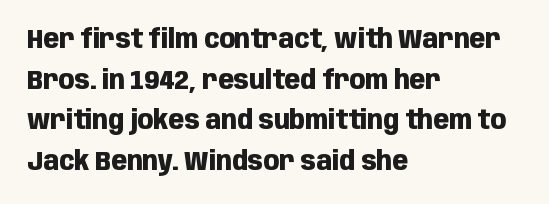
Q: Is the text bold? A: Yes.
Q: Is the text italic (slanted)? A: No, it is upright.
Q: Is the text underlined? A: No.
Q: How is the paragraph aligned? A: Left-aligned.
Q: Is the spacing between letters normal or unusually wide? A: Normal.
Q: Is the spacing between lines tight, normal or loose? A: Normal.
